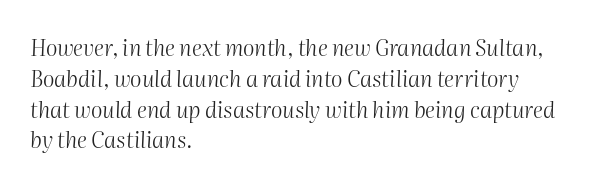
Honestly, the letter spacing is just normal — you wouldn't notice it. Plain, unruled lines of type. Nothing heavy about these letters — not bold at all. There's an unmistakable incline to the writing here.
